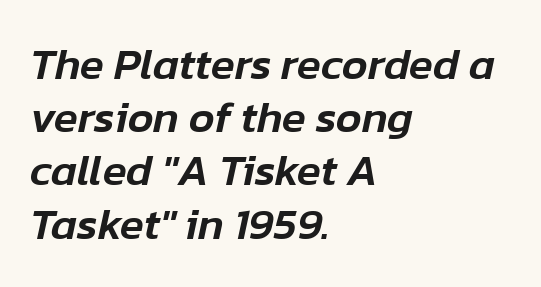
Glyph-to-glyph distance matches everyday printed text. The passage shown is not underscored anywhere. Characters are canted at an angle relative to the baseline's perpendicular. Varying glyph widths throughout — classic text-font behaviour. Line beginnings align vertically; line endings do not.
